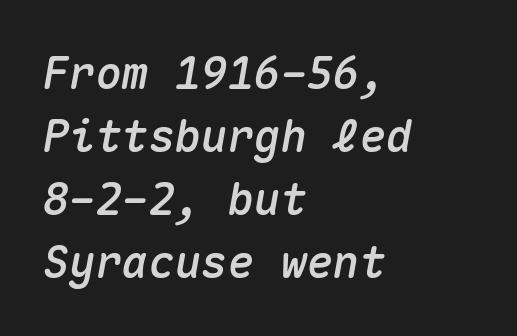
{"italic": "yes", "lean": "right", "slant_degrees": 10, "width": "normal", "stroke_contrast": "medium", "x_height": "medium", "monospaced": "yes", "underline": "no", "align": "left", "line_spacing": "normal", "line_spacing_ratio": 1.43, "letter_spacing": "normal", "letter_spacing_em": 0.0, "glyph_px": 44}
